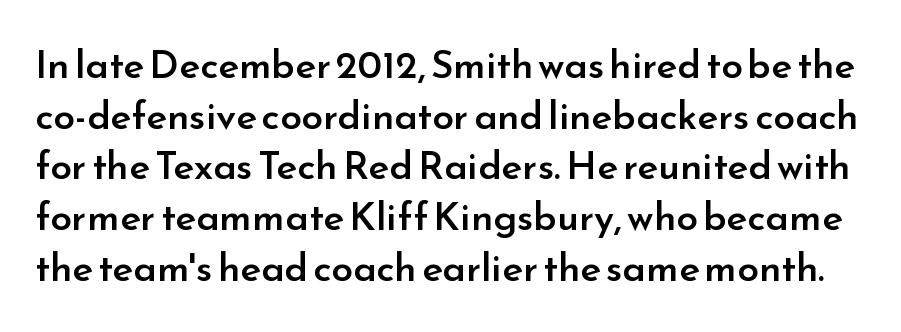
You could call the tracking neutral — neither tight nor loose. These lines were composed using upright roman letters. The rendering uses a moderate line-height, typical for paragraphs. Do the characters align in a grid? No, the font is proportional. The words here are not underlined. This is the in-between weight designers call semibold or demi.
